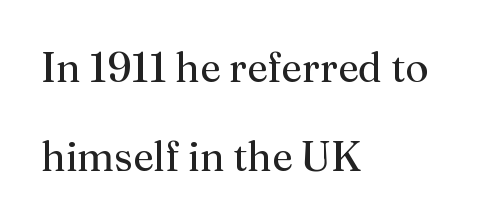
{"serif": "yes", "italic": "no", "bold": "no", "weight": "regular", "width": "normal", "stroke_contrast": "medium", "x_height": "medium", "monospaced": "no", "underline": "no", "align": "left", "line_spacing": "loose", "line_spacing_ratio": 2.17, "letter_spacing": "normal", "letter_spacing_em": 0.0, "glyph_px": 41}
